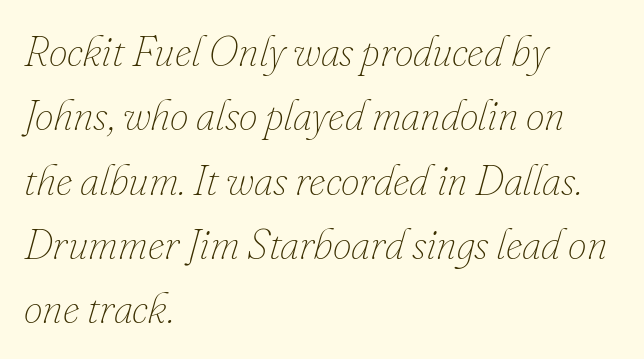
Q: Is the text bold? A: No.
Q: Is the text italic (slanted)? A: Yes, it leans right by about 16 degrees.
Q: Is the text underlined? A: No.
Q: How is the paragraph aligned? A: Left-aligned.
Q: Is the spacing between letters normal or unusually wide? A: Normal.
Q: Is the spacing between lines tight, normal or loose? A: Normal.
Q: Width (condensed, normal, or wide)? A: Normal.
Q: Stroke contrast? A: Low.
Q: x-height? A: Small.
Q: Monospaced? A: No.
